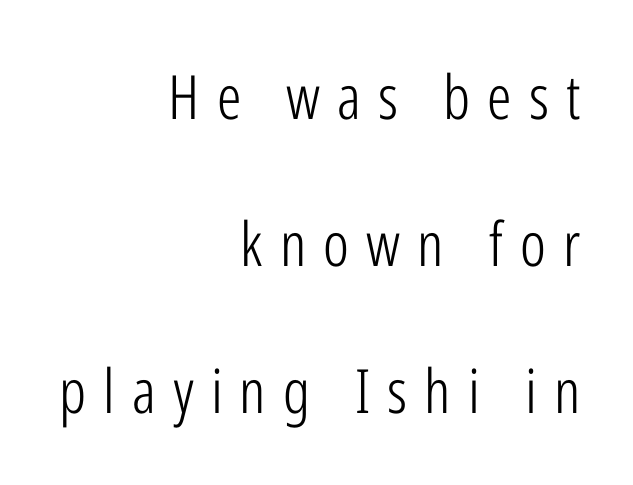
{"serif": "no", "italic": "no", "bold": "no", "weight": "light", "width": "condensed", "stroke_contrast": "low", "x_height": "medium", "monospaced": "no", "underline": "no", "align": "right", "line_spacing": "loose", "line_spacing_ratio": 2.41, "letter_spacing": "wide", "letter_spacing_em": 0.28, "glyph_px": 61}
